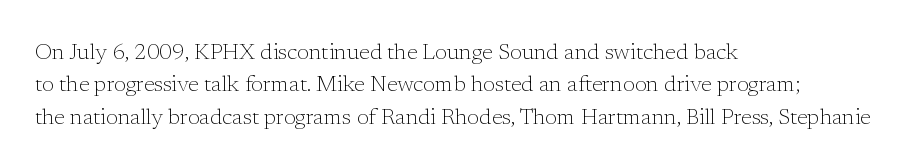
Does extra space separate the letters? No, they use regular spacing. Compared with a typical body face, this is equally light or lighter still. Casual observation: everything's shoved over to the left. This sample keeps an unexceptional amount of space between lines.
